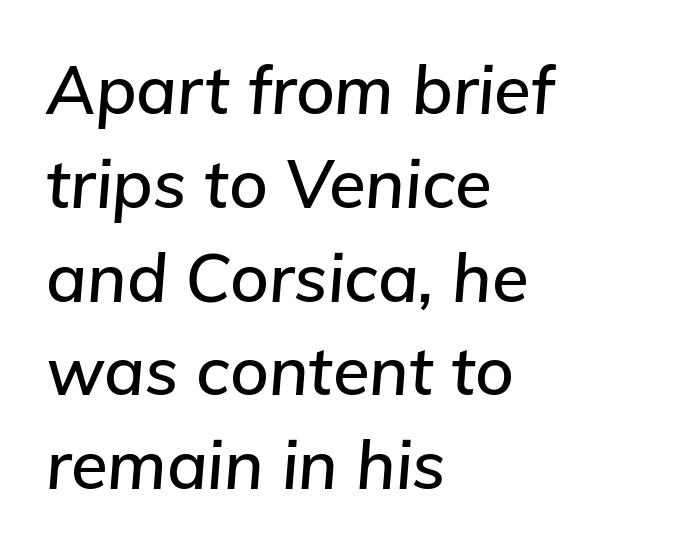
Q: Is the text italic (slanted)? A: Yes, it leans right by about 5 degrees.
Q: Is the text underlined? A: No.
Q: How is the paragraph aligned? A: Left-aligned.
Q: Is the spacing between letters normal or unusually wide? A: Normal.
Q: Is the spacing between lines tight, normal or loose? A: Normal.
Q: Width (condensed, normal, or wide)? A: Normal.
Q: Stroke contrast? A: Low.
Q: x-height? A: Medium.
Q: Monospaced? A: No.
